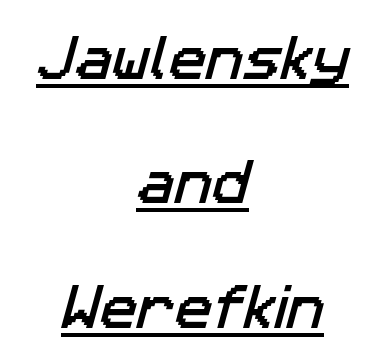
Airy leading. To sum up the face: it is a sans, with no serifs. The face used here is proportionally spaced, like ordinary book or web type. A student would call this center alignment; a typographer would say set centered.
